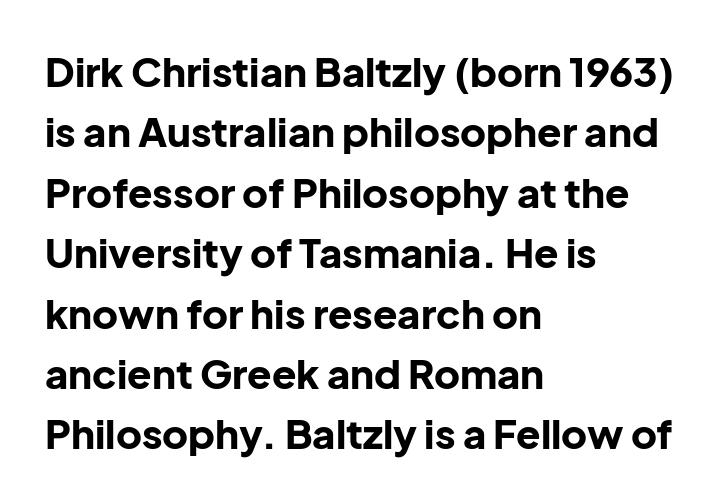
Q: Is the text bold? A: Yes.
Q: Is the text italic (slanted)? A: No, it is upright.
Q: Is the typeface a serif or a sans-serif typeface? A: Sans-serif.
Q: Is the text underlined? A: No.
Q: How is the paragraph aligned? A: Left-aligned.
Q: Is the spacing between letters normal or unusually wide? A: Normal.
Q: Is the spacing between lines tight, normal or loose? A: Normal.
Q: Width (condensed, normal, or wide)? A: Normal.
Q: Stroke contrast? A: Low.
Q: x-height? A: Medium.
Q: Monospaced? A: No.
